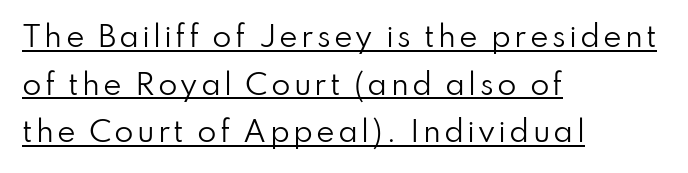
The image shows 28 px regular-weight sans-serif type, upright; set left-aligned, normal line spacing (1.7x), underlined; low stroke contrast and a small x-height.
